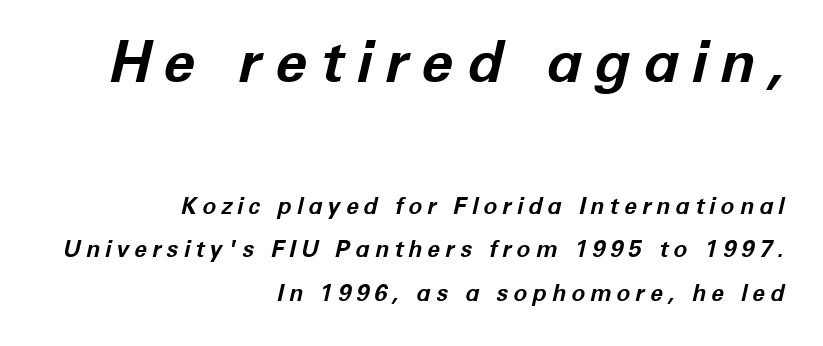
{"italic": "yes", "lean": "right", "slant_degrees": 12, "bold": "yes", "weight": "bold", "width": "normal", "stroke_contrast": "low", "x_height": "medium", "monospaced": "no", "underline": "no", "align": "right", "line_spacing": "loose", "line_spacing_ratio": 1.9, "letter_spacing": "wide", "letter_spacing_em": 0.22, "larger_block": "first", "size_ratio": 2.52, "glyph_px": 58}
